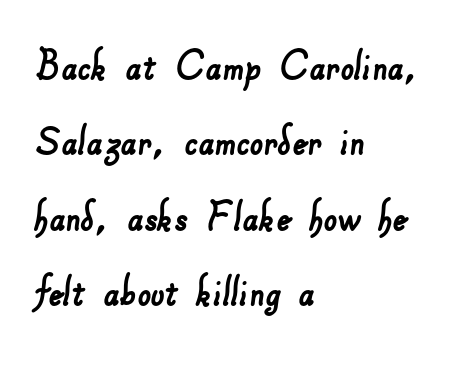
Q: Is the typeface a serif or a sans-serif typeface? A: Sans-serif.
Q: Is the text underlined? A: No.
Q: How is the paragraph aligned? A: Left-aligned.
Q: Is the spacing between letters normal or unusually wide? A: Normal.
Q: Is the spacing between lines tight, normal or loose? A: Normal.
Q: Width (condensed, normal, or wide)? A: Normal.
Q: Stroke contrast? A: Low.
Q: x-height? A: Small.
Q: Monospaced? A: No.
